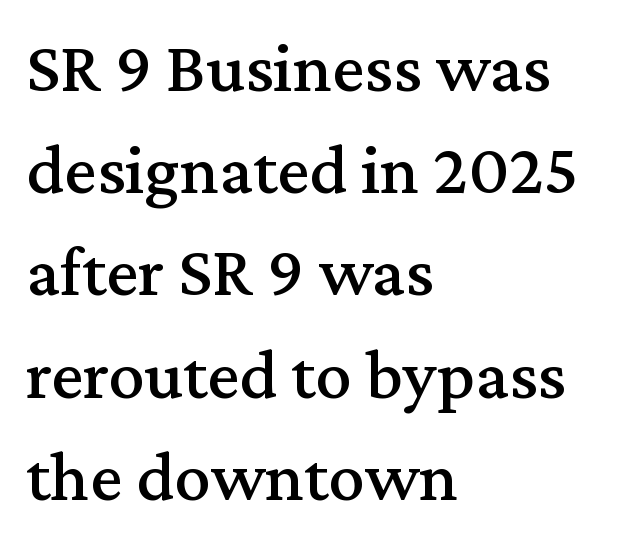
The rendering anchors every line to the left-hand side. A typesetter would call this leading conventional body-copy spacing. Observe the serifs anchoring each vertical stroke in this sample. Characters remain perfectly vertical along every line. These lines are rendered in a variable-pitch font.
